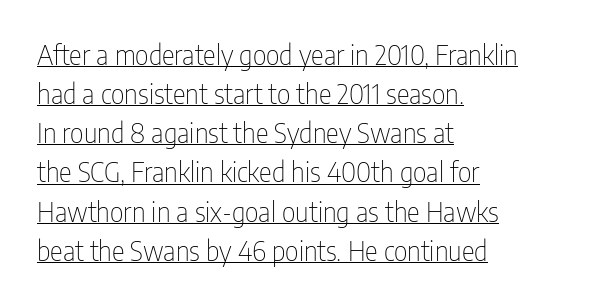
Q: Is the text bold? A: No.
Q: Is the text italic (slanted)? A: No, it is upright.
Q: Is the text underlined? A: Yes.
Q: How is the paragraph aligned? A: Left-aligned.
Q: Is the spacing between letters normal or unusually wide? A: Normal.
Q: Is the spacing between lines tight, normal or loose? A: Normal.
